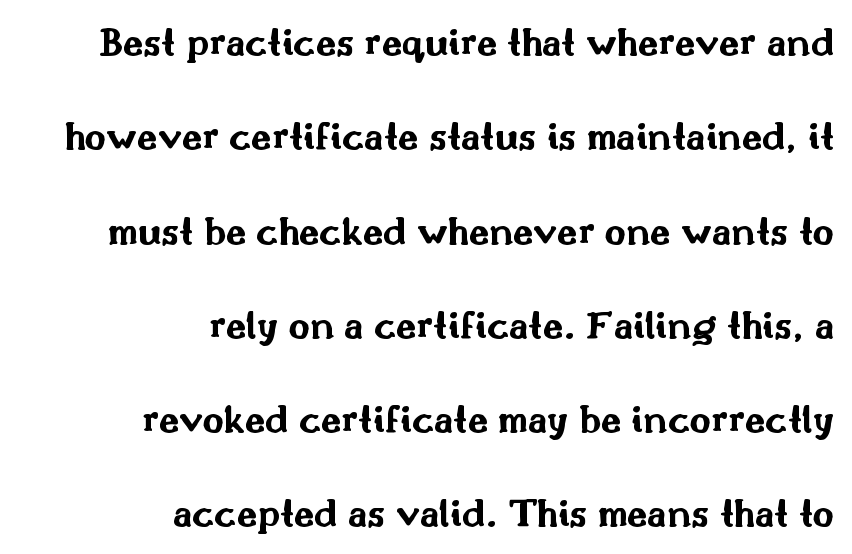
{"serif": "no", "italic": "no", "bold": "yes", "weight": "bold", "width": "wide", "stroke_contrast": "medium", "x_height": "small", "monospaced": "no", "underline": "no", "align": "right", "line_spacing": "loose", "line_spacing_ratio": 2.3, "letter_spacing": "normal", "letter_spacing_em": 0.0, "glyph_px": 41}
